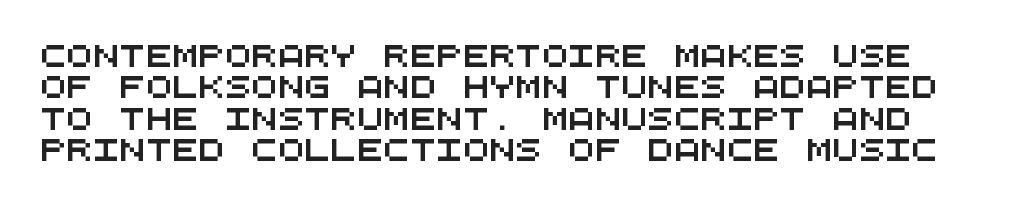
Q: Is the text underlined? A: No.
Q: Is the spacing between letters normal or unusually wide? A: Normal.
Q: Is the spacing between lines tight, normal or loose? A: Normal.
